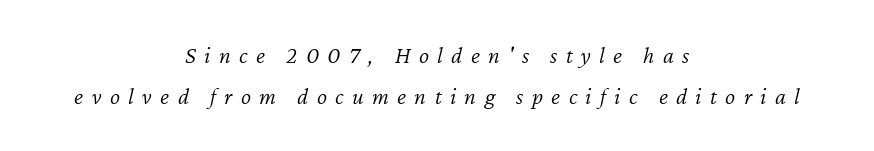
Clear beneath every line of the passage. Weight: in the light-to-regular range. This sample is center-justified, so both line endings float freely. Vertical spacing — default. Compared with ordinary roman type, these characters are visibly tilted.
